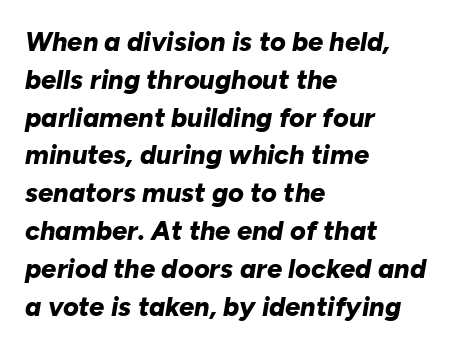
Q: Is the text bold? A: Yes.
Q: Is the text italic (slanted)? A: Yes, it leans right by about 10 degrees.
Q: Is the text underlined? A: No.
Q: How is the paragraph aligned? A: Left-aligned.
Q: Is the spacing between letters normal or unusually wide? A: Normal.
Q: Is the spacing between lines tight, normal or loose? A: Normal.
